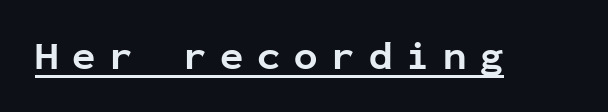
{"serif": "no", "italic": "no", "bold": "yes", "weight": "bold", "width": "normal", "stroke_contrast": "low", "x_height": "medium", "monospaced": "yes", "underline": "yes", "letter_spacing": "wide", "letter_spacing_em": 0.35, "glyph_px": 39}
